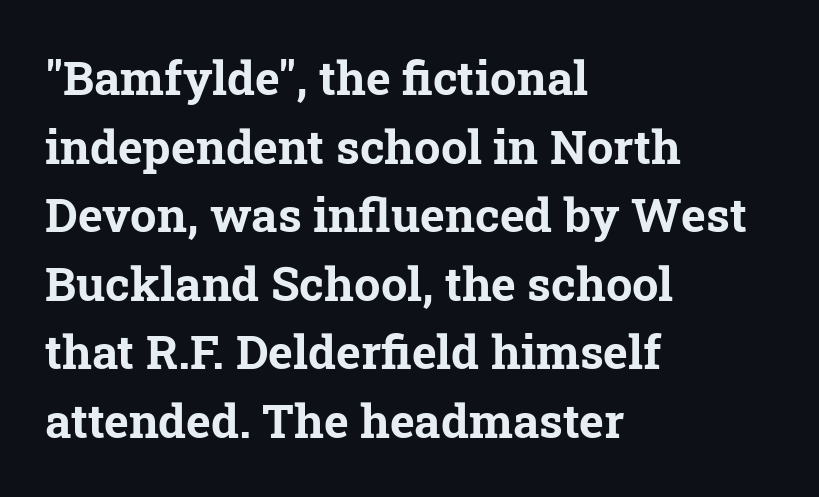
The image shows 47 px bold serif type; set left-aligned, normal line spacing (1.46x), normal letter spacing, not underlined; low stroke contrast and a medium x-height.
